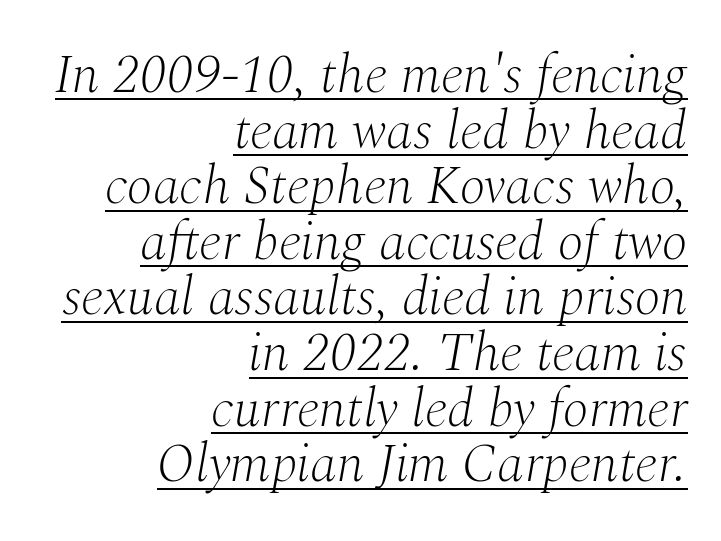
The face used here has a pronounced slope to its letters. One-word summary of the alignment: right. Compared with typical body copy, the letter spacing here is the same. These characters rest on top of a visible drawn line.
